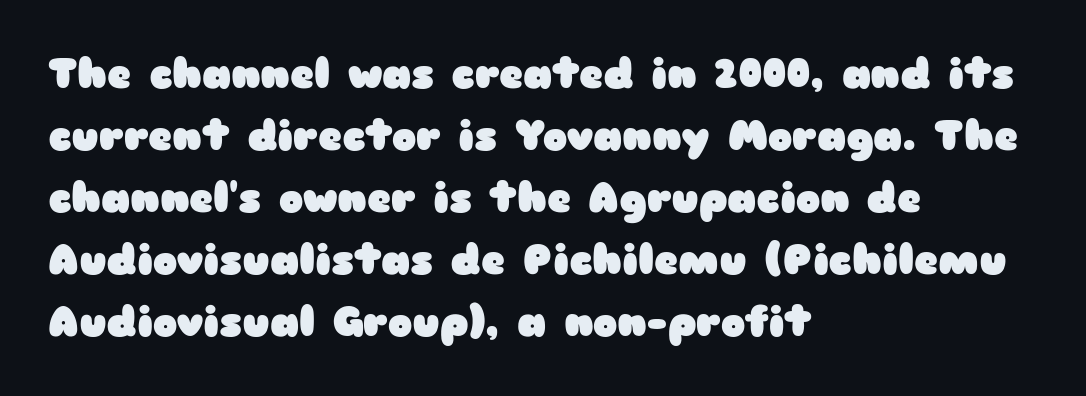
Q: Is the text bold? A: Yes.
Q: Is the text italic (slanted)? A: No, it is upright.
Q: Is the typeface a serif or a sans-serif typeface? A: Sans-serif.
Q: Is the text underlined? A: No.
Q: How is the paragraph aligned? A: Left-aligned.
Q: Is the spacing between letters normal or unusually wide? A: Normal.
Q: Is the spacing between lines tight, normal or loose? A: Normal.
Q: Width (condensed, normal, or wide)? A: Wide.
Q: Stroke contrast? A: Low.
Q: x-height? A: Medium.
Q: Monospaced? A: No.
